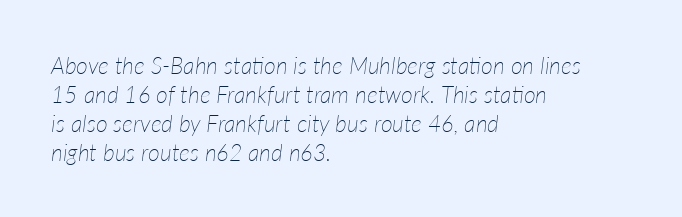
{"italic": "yes", "lean": "right", "slant_degrees": 7, "bold": "no", "underline": "no", "align": "left", "line_spacing": "normal", "line_spacing_ratio": 1.26, "letter_spacing": "normal", "letter_spacing_em": 0.0, "glyph_px": 23}
